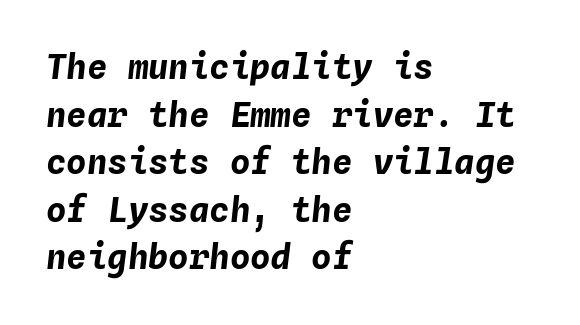
The image shows 34 px bold type, italic (leaning right), monospaced; set left-aligned, normal line spacing (1.4x), normal letter spacing, not underlined; low stroke contrast and a medium x-height.
